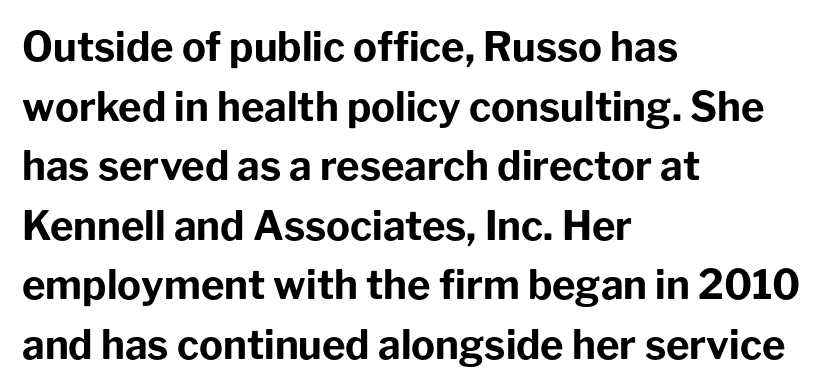
The image shows 40 px bold sans-serif type, upright; set left-aligned, normal line spacing (1.49x), normal letter spacing, not underlined; low stroke contrast and a medium x-height.
